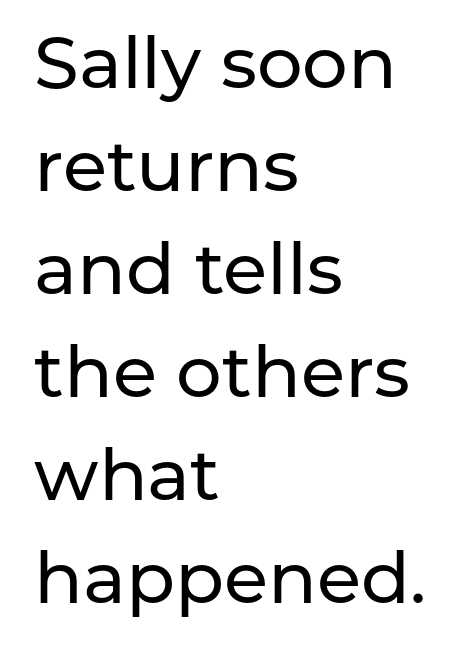
The image shows 72 px sans-serif type, upright; set left-aligned, normal line spacing (1.43x), normal letter spacing, not underlined; low stroke contrast and a medium x-height.
